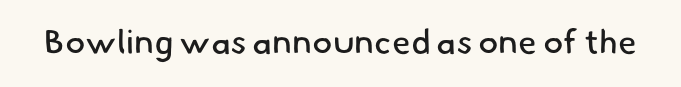
Q: Is the text bold? A: No.
Q: Is the typeface a serif or a sans-serif typeface? A: Sans-serif.
Q: Is the text underlined? A: No.
Q: Is the spacing between letters normal or unusually wide? A: Normal.
Q: Width (condensed, normal, or wide)? A: Normal.
Q: Stroke contrast? A: Low.
Q: x-height? A: Small.
Q: Monospaced? A: No.
